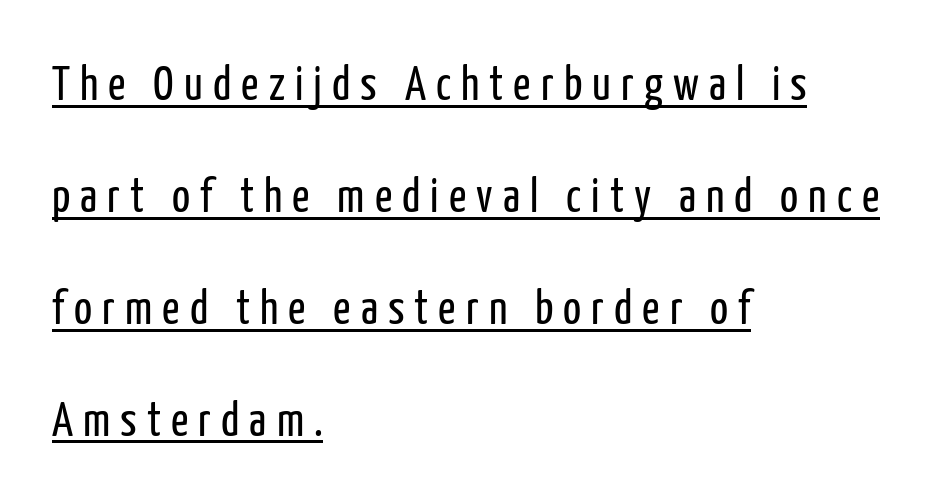
What kind of face is this? One without serifs — a sans. Think standard paragraph weight, or any step lighter than that. Summary of vertical rhythm: relaxed, with wide interline spacing. Italic? Not at all — the glyphs are vertical.
